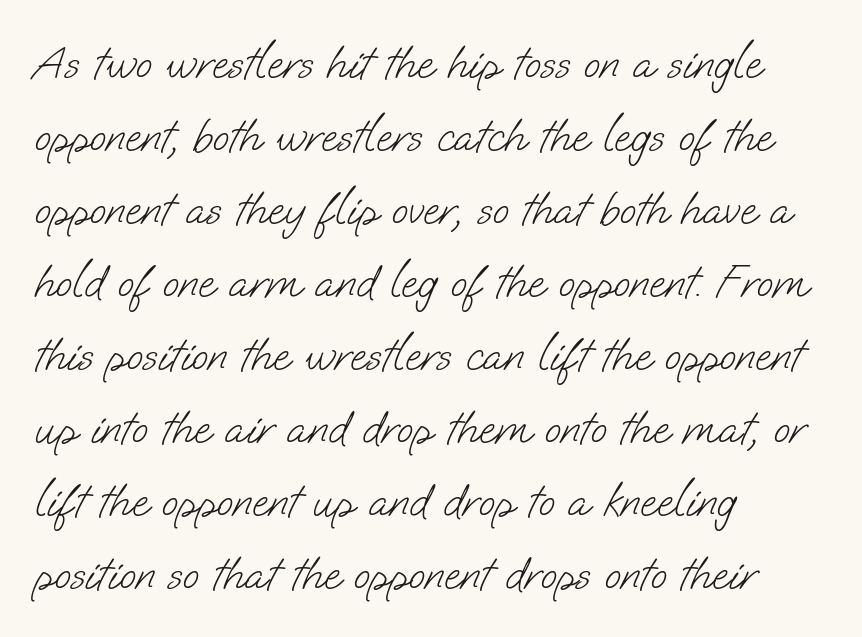
Think of a printed novel: that variable character pitch is what you see here. These lines keep a tight, regular rhythm from letter to letter. Every row of glyphs begins at an identical x-position on the left. The gap between lines stays unmarked.
